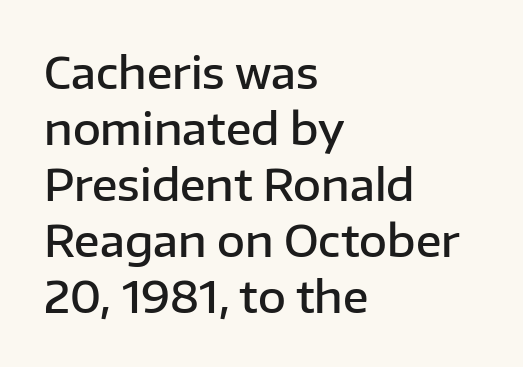
Q: Is the text bold? A: Semi-bold.
Q: Is the text italic (slanted)? A: No, it is upright.
Q: Is the typeface a serif or a sans-serif typeface? A: Sans-serif.
Q: Is the text underlined? A: No.
Q: How is the paragraph aligned? A: Left-aligned.
Q: Is the spacing between letters normal or unusually wide? A: Normal.
Q: Is the spacing between lines tight, normal or loose? A: Normal.
Q: Width (condensed, normal, or wide)? A: Normal.
Q: Stroke contrast? A: Low.
Q: x-height? A: Medium.
Q: Monospaced? A: No.
